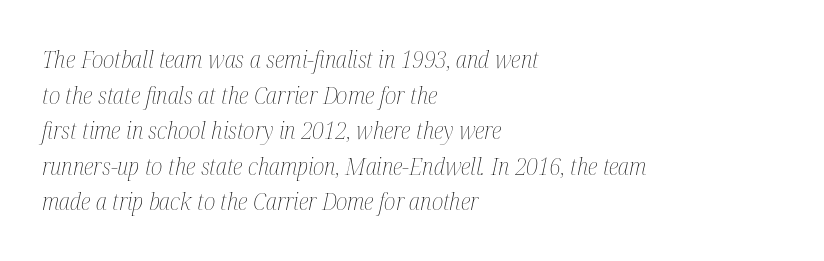
{"italic": "yes", "lean": "right", "slant_degrees": 12, "bold": "no", "underline": "no", "align": "left", "line_spacing": "normal", "line_spacing_ratio": 1.48, "letter_spacing": "normal", "letter_spacing_em": 0.0, "glyph_px": 24}
